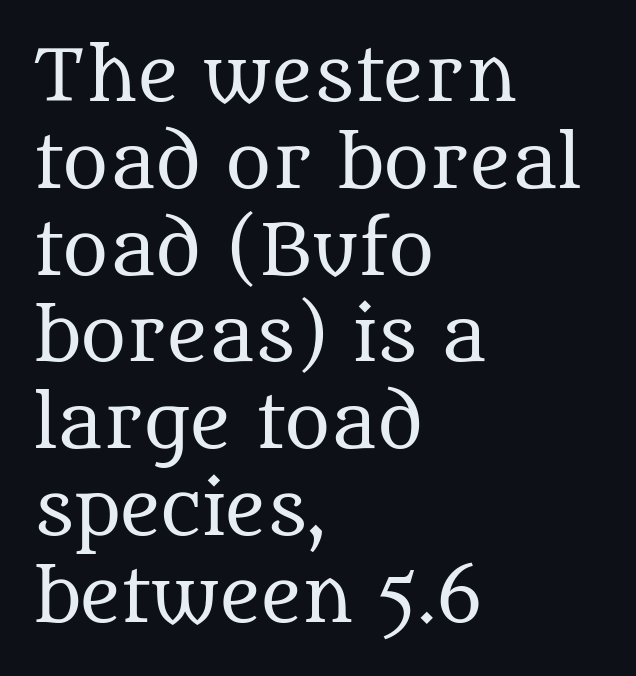
Q: Is the text bold? A: No.
Q: Is the text italic (slanted)? A: No, it is upright.
Q: Is the typeface a serif or a sans-serif typeface? A: Serif.
Q: Is the text underlined? A: No.
Q: How is the paragraph aligned? A: Left-aligned.
Q: Is the spacing between letters normal or unusually wide? A: Normal.
Q: Width (condensed, normal, or wide)? A: Normal.
Q: Stroke contrast? A: Medium.
Q: x-height? A: Large.
Q: Monospaced? A: No.
